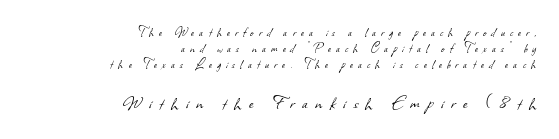
{"bold": "no", "underline": "no", "align": "right", "line_spacing_ratio": 1.16, "letter_spacing": "wide", "letter_spacing_em": 0.37, "larger_block": "second", "size_ratio": 1.5, "glyph_px": 21}
